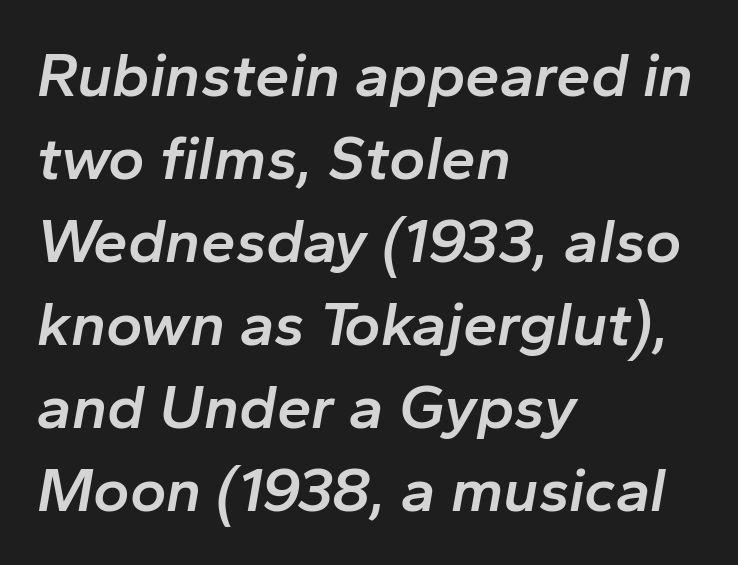
Every letter is mildly thick-stroked: semibold rather than bold. In terms of leading, this rendering sits right in the middle. This sample uses an oblique cut, with every glyph tilted off the vertical. Think of a printed novel: that variable character pitch is what you see here.
